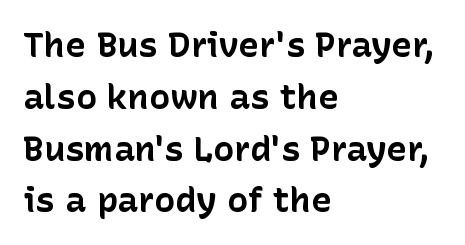
Alignment: flush left. Heft: maximum for text — a bold. The block of text has a typical density, with ordinary space between rows. The gap between lines stays unmarked.
